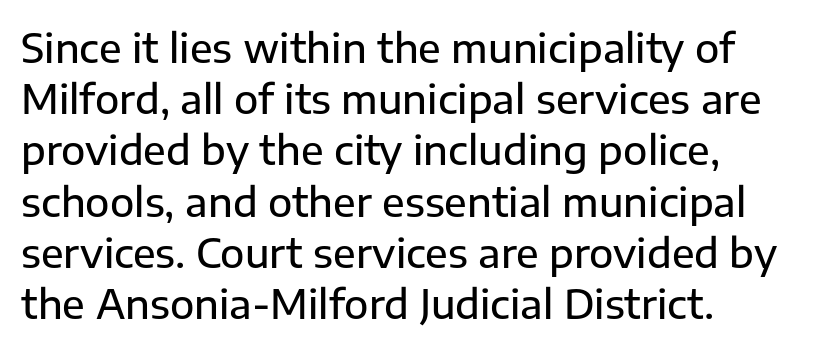
{"serif": "no", "italic": "no", "width": "normal", "stroke_contrast": "low", "x_height": "medium", "monospaced": "no", "underline": "no", "align": "left", "line_spacing": "normal", "line_spacing_ratio": 1.28, "letter_spacing": "normal", "letter_spacing_em": 0.0, "glyph_px": 40}
